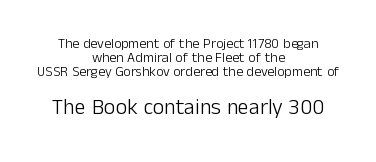
Q: Is the text bold? A: No.
Q: Is the text italic (slanted)? A: No, it is upright.
Q: Is the text underlined? A: No.
Q: How is the paragraph aligned? A: Centered.
Q: Is the spacing between letters normal or unusually wide? A: Normal.
Q: Is the spacing between lines tight, normal or loose? A: Tight.
Q: Which block of text is set in a larger size, the first (top) or the second (bottom)? A: The second (bottom) one.
